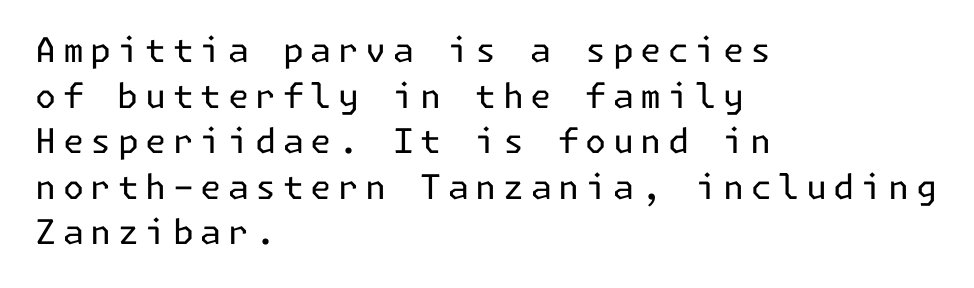
The image shows 34 px regular-weight sans-serif type, upright; set left-aligned, normal line spacing (1.34x), not underlined; low stroke contrast and a medium x-height.
